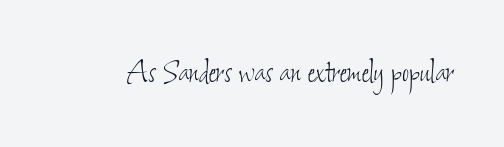
{"bold": "no", "weight": "thin", "width": "condensed", "stroke_contrast": "low", "x_height": "small", "monospaced": "no", "underline": "no", "letter_spacing": "normal", "letter_spacing_em": 0.0, "glyph_px": 38}
